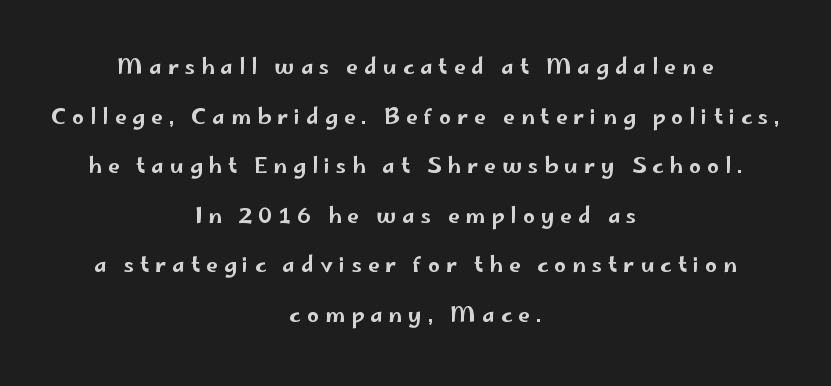
The image shows 21 px text type, upright; set centered, loose line spacing (2.36x), unusually wide letter spacing (+0.29 em), not underlined.
